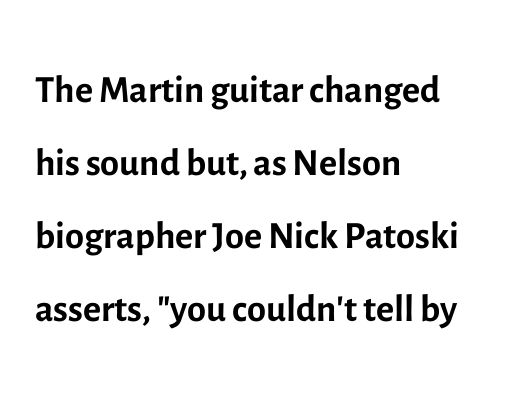
Each row of text sits above clean, open space. A classic flush-left, rag-right setting is used for this passage. The passage shown is typed in a proportional face where columns would drift. The font family rendered here belongs to the sans-serif group. Stroke mass is kept to a normal reading level or below.
